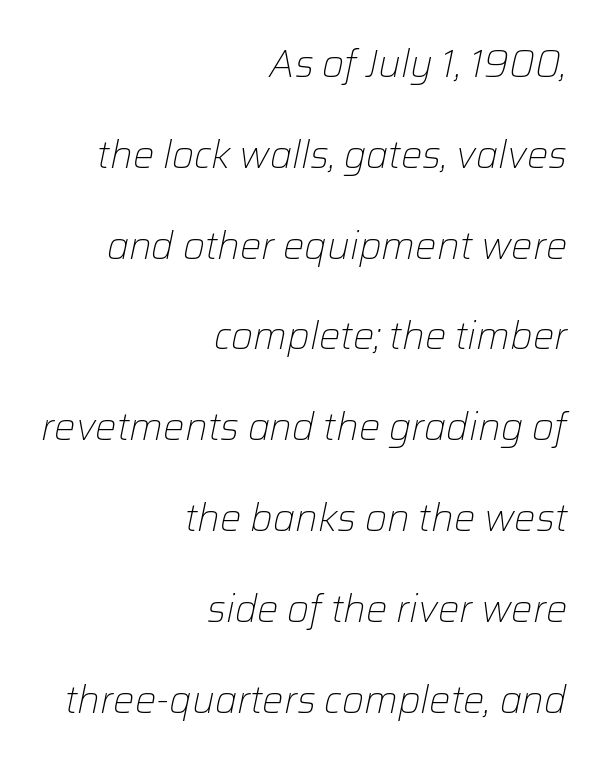
Q: Is the text bold? A: No.
Q: Is the text italic (slanted)? A: Yes, it leans right by about 12 degrees.
Q: Is the text underlined? A: No.
Q: How is the paragraph aligned? A: Right-aligned.
Q: Is the spacing between letters normal or unusually wide? A: Normal.
Q: Is the spacing between lines tight, normal or loose? A: Loose.
Q: Width (condensed, normal, or wide)? A: Normal.
Q: Stroke contrast? A: Low.
Q: x-height? A: Medium.
Q: Monospaced? A: No.
